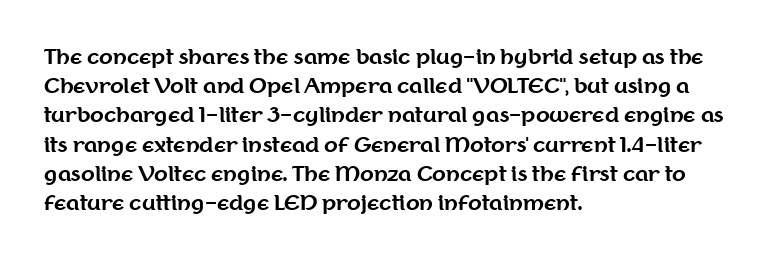
{"italic": "no", "bold": "yes", "underline": "no", "align": "left", "line_spacing": "normal", "line_spacing_ratio": 1.46, "letter_spacing": "normal", "letter_spacing_em": 0.0, "glyph_px": 20}
